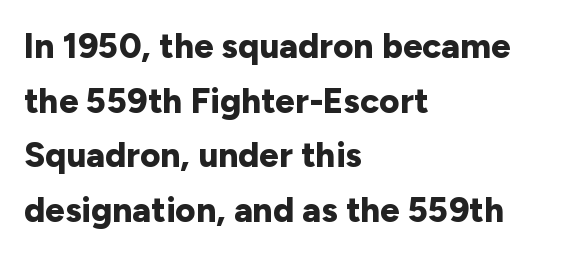
{"serif": "no", "italic": "no", "bold": "yes", "weight": "bold", "width": "normal", "stroke_contrast": "low", "x_height": "medium", "monospaced": "no", "underline": "no", "align": "left", "line_spacing": "normal", "line_spacing_ratio": 1.56, "letter_spacing": "normal", "letter_spacing_em": 0.0, "glyph_px": 35}
